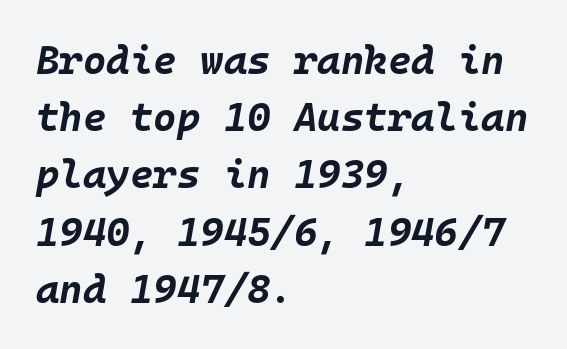
{"italic": "yes", "lean": "right", "slant_degrees": 10, "bold": "yes", "weight": "bold", "width": "normal", "stroke_contrast": "low", "x_height": "large", "monospaced": "yes", "underline": "no", "align": "left", "line_spacing": "normal", "line_spacing_ratio": 1.43, "letter_spacing": "normal", "letter_spacing_em": 0.0, "glyph_px": 40}
